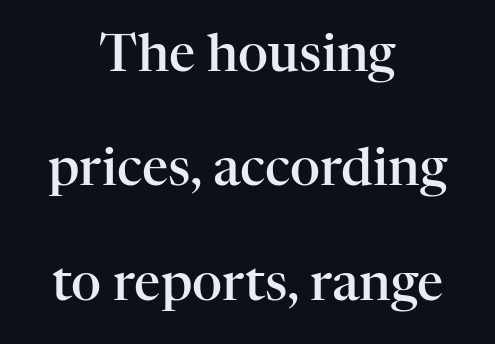
{"serif": "yes", "italic": "no", "bold": "semi", "weight": "semibold", "width": "normal", "stroke_contrast": "high", "x_height": "medium", "monospaced": "no", "underline": "no", "align": "center", "line_spacing": "loose", "line_spacing_ratio": 2.2, "letter_spacing": "normal", "letter_spacing_em": 0.0, "glyph_px": 52}
